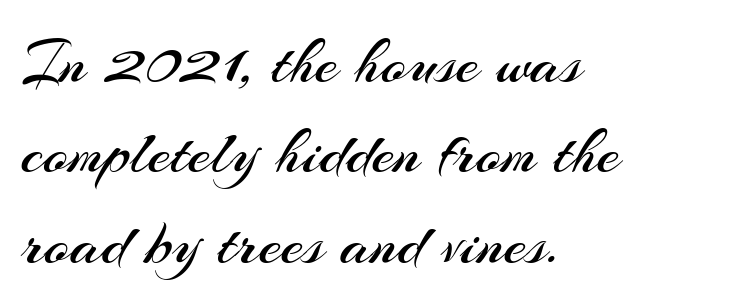
The passage shown has conventional tracking throughout. Spacing verdict: proportional, widths tailored to each character. Bare-footed words on every line. Leading: standard.
